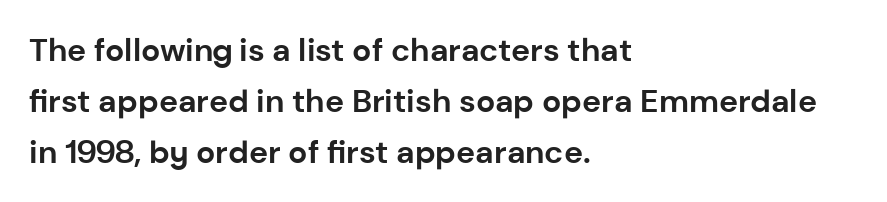
Each new line begins a customary step beneath the previous one. Serifs: no, the terminals of the letterforms are clean. Character widths vary here, with narrow letters taking less room than wide ones. Italic? Not at all — the glyphs are vertical.
